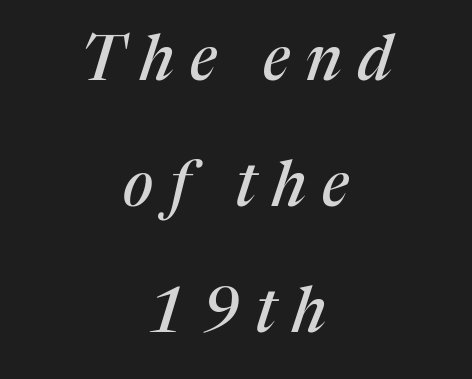
The tracking jumps out immediately: characters are airy and widely separated. Rows of type keep a wide berth in the vertical direction. Emphasis-style slanted type is in use. Little horizontal feet cap the strokes, marking this as serif type. The space directly below the letters is spotless. The paragraph shown floats in the horizontal middle.
